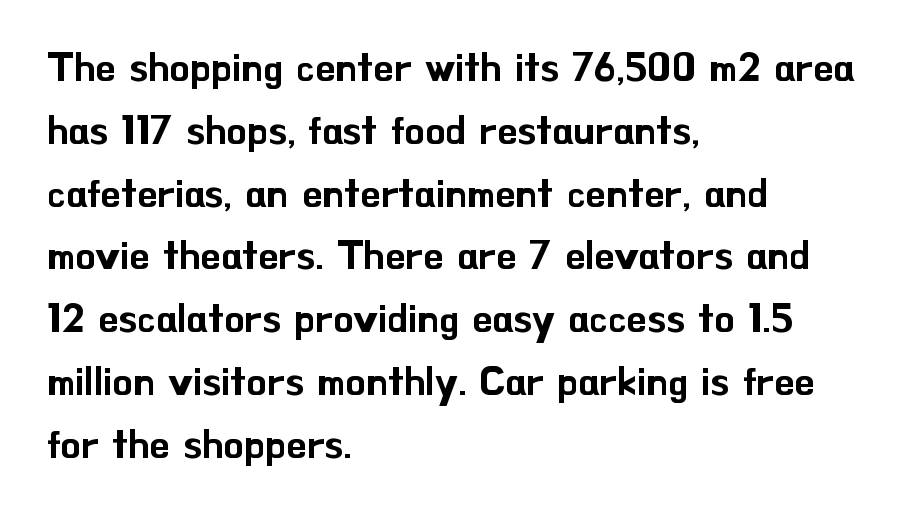
{"serif": "no", "italic": "no", "width": "normal", "stroke_contrast": "low", "x_height": "small", "monospaced": "no", "underline": "no", "align": "left", "line_spacing": "normal", "line_spacing_ratio": 1.57, "letter_spacing": "normal", "letter_spacing_em": 0.0, "glyph_px": 40}
